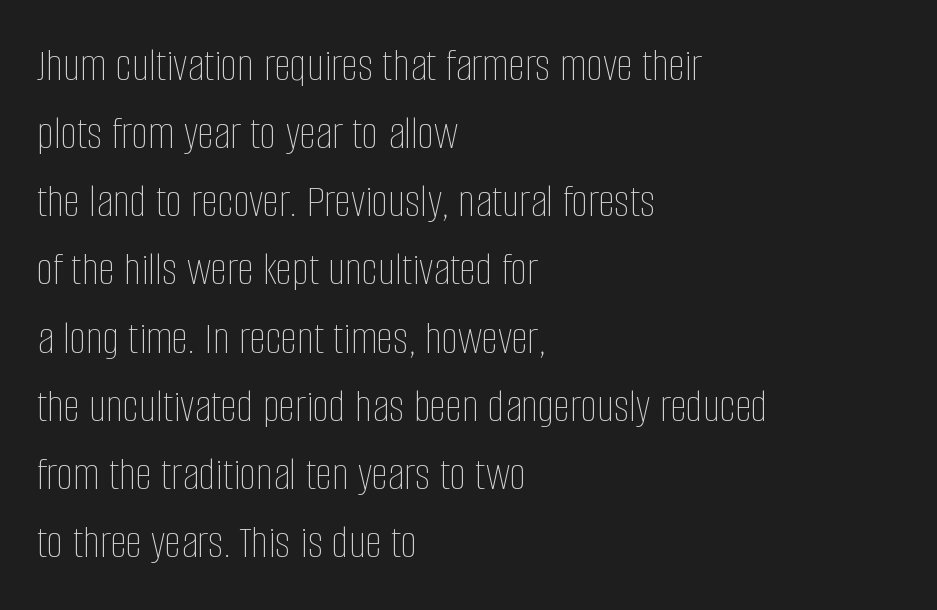
The image shows 47 px thin, condensed type, upright; set left-aligned, normal line spacing (1.45x), normal letter spacing, not underlined; low stroke contrast and a large x-height.
